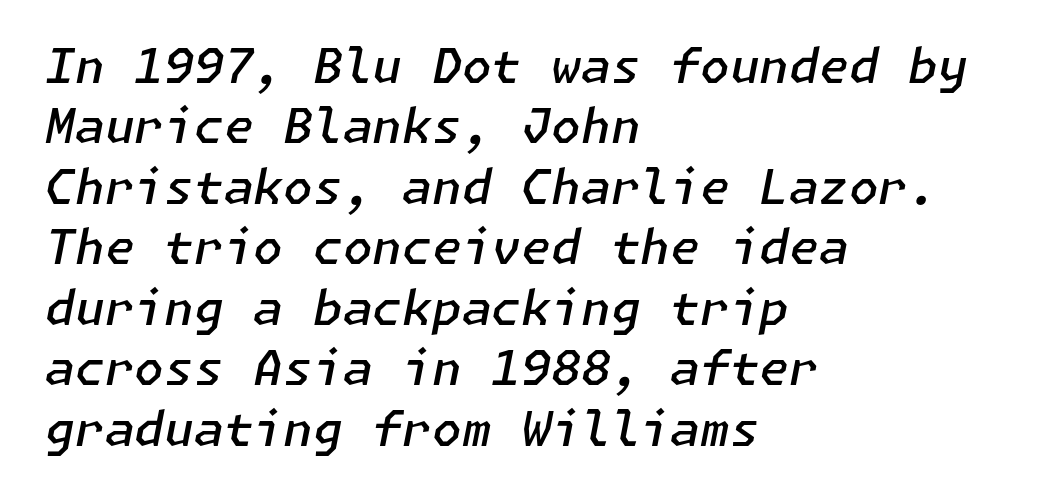
The glyphs look as if they've been sheared to an angle. The line-height multiplier appears to be the usual default. The type is set solid horizontally, with unmodified tracking. Check the space under the baseline: it is left empty. Slightly chunky letters — semibold, I'd say, not full bold.
